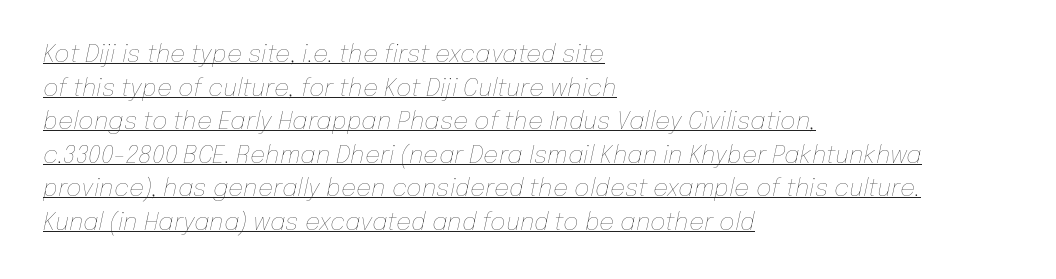
The letters sit at their default tracking, neither squeezed nor spread. Emphasis-style slanted type is in use. Reading down the column, the eye jumps a familiar distance to each next line. Line beginnings align vertically; line endings do not. No letter is thick-stroked: the sample isn't bold. What decoration does the sample have? An underline.
